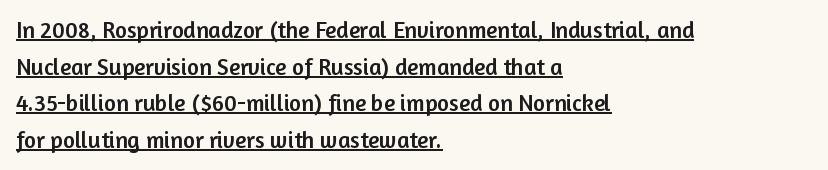
{"italic": "no", "underline": "yes", "align": "left", "line_spacing": "normal", "line_spacing_ratio": 1.59, "letter_spacing": "normal", "letter_spacing_em": 0.0, "glyph_px": 23}
